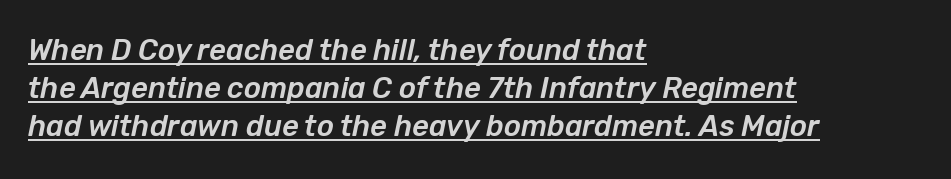
A typesetter would call this leading conventional body-copy spacing. The typesetter chose a ragged-right arrangement here. The passage shown is underscored from start to finish. Style check: oblique. Do the characters align in a grid? No, the font is proportional. Compared with typical body copy, the letter spacing here is the same.
